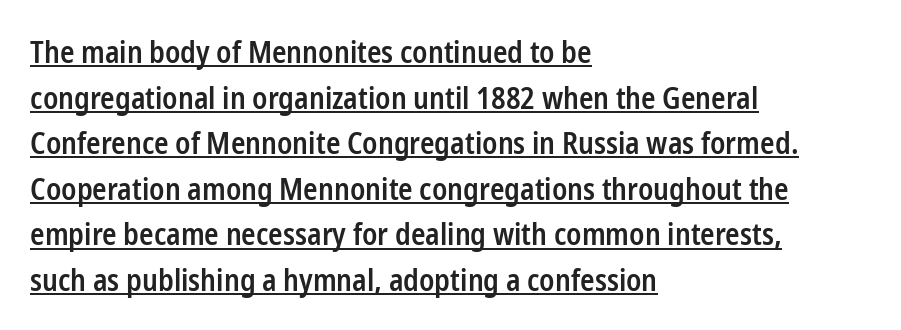
{"serif": "no", "italic": "no", "bold": "semi", "weight": "semibold", "width": "condensed", "stroke_contrast": "low", "x_height": "medium", "monospaced": "no", "underline": "yes", "align": "left", "line_spacing": "normal", "line_spacing_ratio": 1.52, "letter_spacing": "normal", "letter_spacing_em": 0.0, "glyph_px": 30}
